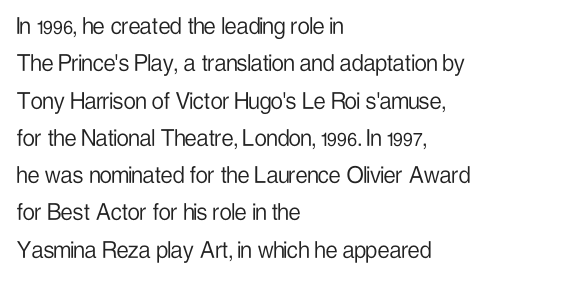
Interline gaps are of average width in this sample. Inter-character spacing is left at the font's built-in metrics. If you drew a line through each stem, it would be perfectly vertical. Words float on clear page, feet unadorned. Each line starts at the same left margin while the right side varies.
